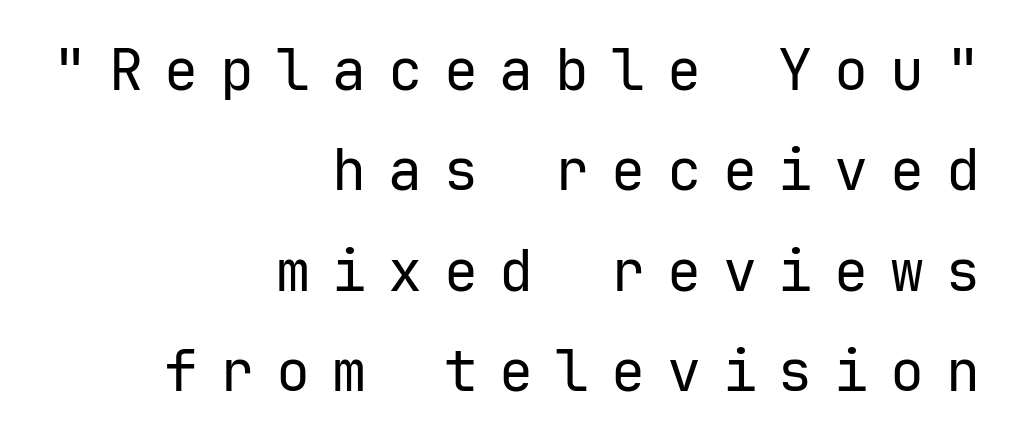
{"serif": "no", "italic": "no", "bold": "no", "weight": "regular", "width": "normal", "stroke_contrast": "low", "x_height": "medium", "underline": "no", "align": "right", "line_spacing_ratio": 1.76, "letter_spacing": "wide", "letter_spacing_em": 0.38, "glyph_px": 57}
